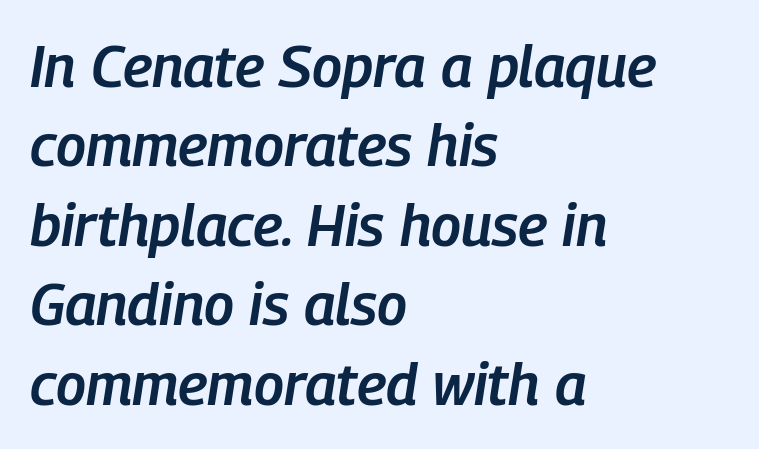
Q: Is the text bold? A: Semi-bold.
Q: Is the text italic (slanted)? A: Yes, it leans right by about 9 degrees.
Q: Is the text underlined? A: No.
Q: How is the paragraph aligned? A: Left-aligned.
Q: Is the spacing between letters normal or unusually wide? A: Normal.
Q: Is the spacing between lines tight, normal or loose? A: Normal.
Q: Width (condensed, normal, or wide)? A: Condensed.
Q: Stroke contrast? A: Low.
Q: x-height? A: Medium.
Q: Monospaced? A: No.
